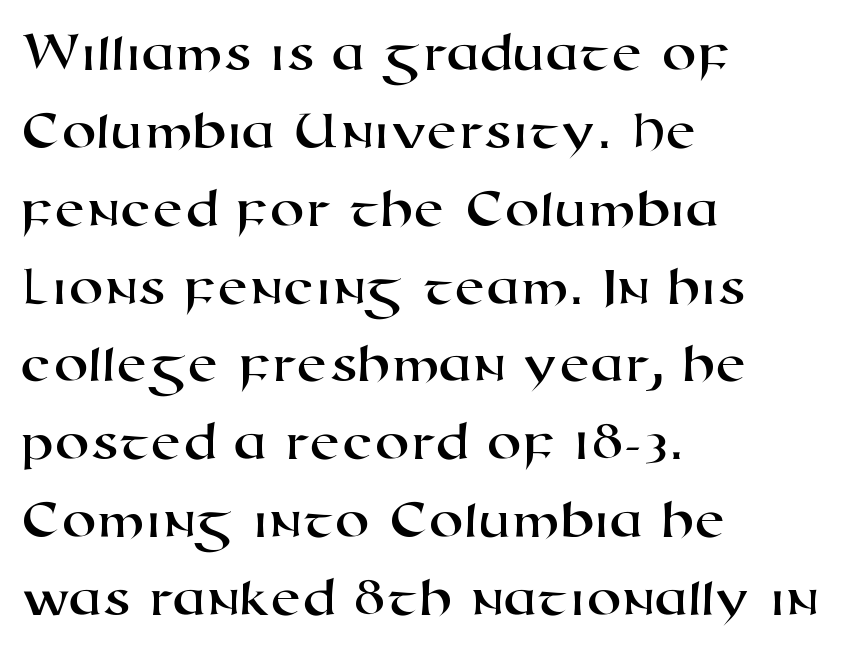
The image shows 56 px wide sans-serif type; set left-aligned, normal line spacing (1.39x), normal letter spacing, not underlined; high stroke contrast and a medium x-height.
